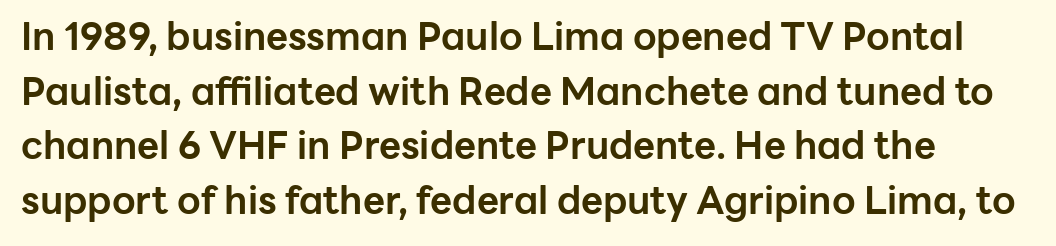
Nobody drew a line under any word here. Ordinary non-slanted type is in use. Horizontal bands of white between lines are of average thickness. Stroke terminals: plain, sans-serif. Pretty heavy lettering here — definitely bold. No extra tracking has been applied to these lines.
